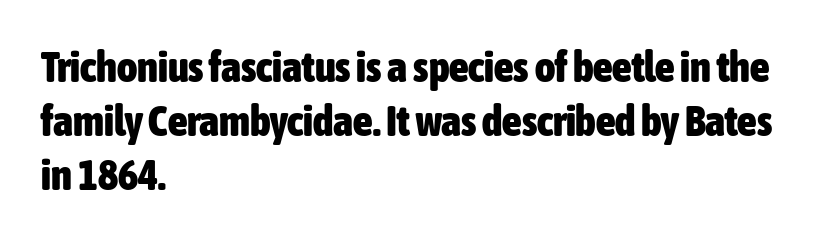
{"serif": "no", "italic": "no", "bold": "yes", "weight": "heavy", "width": "condensed", "stroke_contrast": "low", "x_height": "medium", "monospaced": "no", "underline": "no", "align": "left", "line_spacing": "normal", "line_spacing_ratio": 1.26, "letter_spacing": "normal", "letter_spacing_em": 0.0, "glyph_px": 43}
